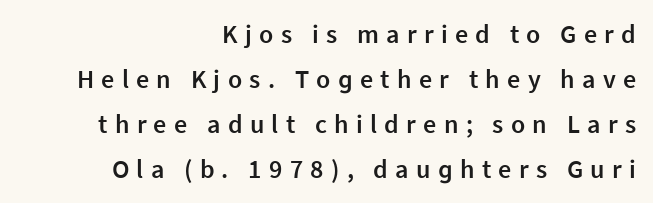
The image shows 26 px text type, upright; set right-aligned, line spacing 1.73x, unusually wide letter spacing (+0.28 em), not underlined.
